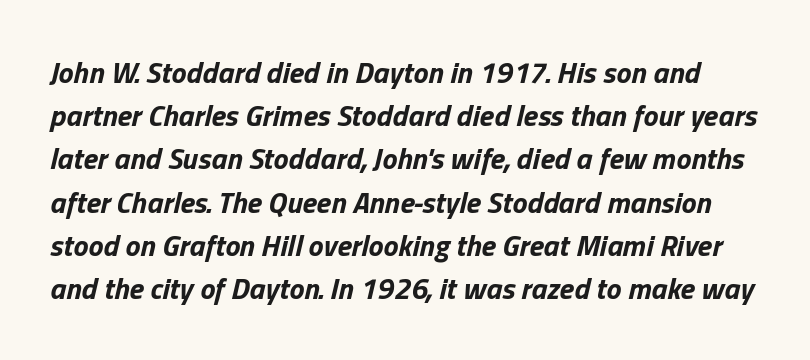
The image shows 30 px bold type, italic (leaning right); set normal line spacing (1.44x), normal letter spacing, not underlined; low stroke contrast and a medium x-height.
